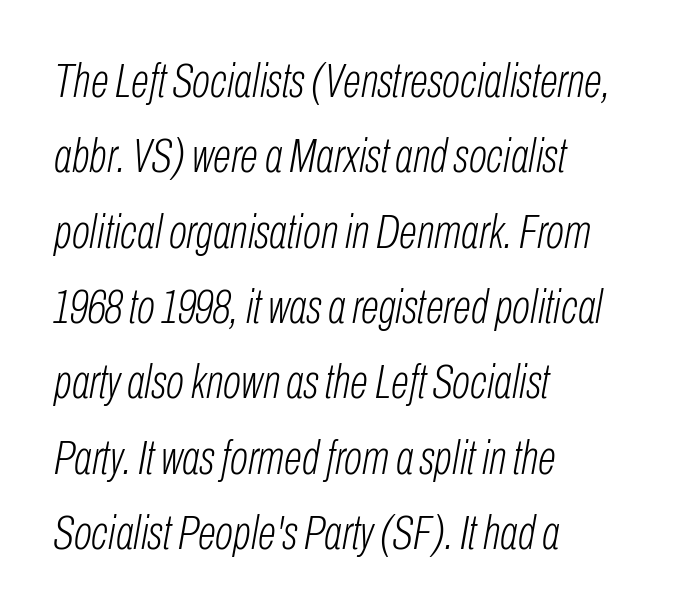
{"italic": "yes", "lean": "right", "slant_degrees": 10, "bold": "no", "weight": "light", "width": "condensed", "stroke_contrast": "low", "x_height": "medium", "monospaced": "no", "underline": "no", "align": "left", "line_spacing": "normal", "line_spacing_ratio": 1.57, "letter_spacing": "normal", "letter_spacing_em": 0.0, "glyph_px": 48}
